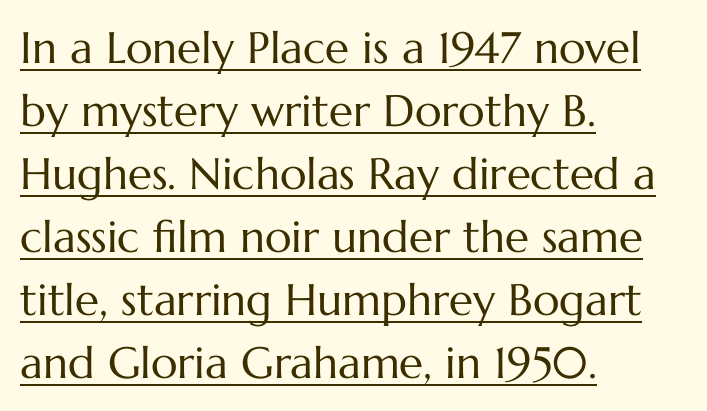
{"italic": "no", "bold": "no", "weight": "regular", "width": "normal", "stroke_contrast": "medium", "x_height": "medium", "monospaced": "no", "underline": "yes", "align": "left", "line_spacing": "normal", "line_spacing_ratio": 1.43, "letter_spacing": "normal", "letter_spacing_em": 0.0, "glyph_px": 44}
